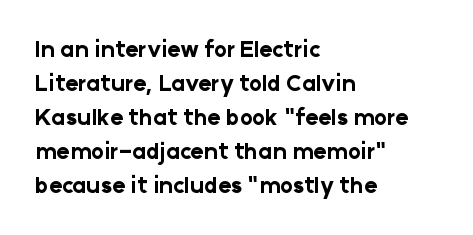
Q: Is the text bold? A: Yes.
Q: Is the text italic (slanted)? A: No, it is upright.
Q: Is the text underlined? A: No.
Q: How is the paragraph aligned? A: Left-aligned.
Q: Is the spacing between letters normal or unusually wide? A: Normal.
Q: Is the spacing between lines tight, normal or loose? A: Normal.
